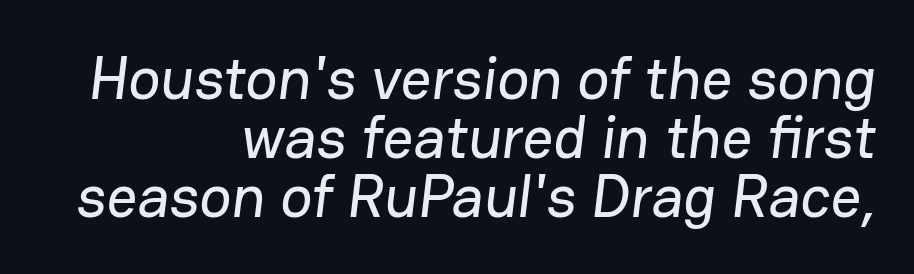
Q: Is the typeface a serif or a sans-serif typeface? A: Sans-serif.
Q: Is the text underlined? A: No.
Q: How is the paragraph aligned? A: Right-aligned.
Q: Is the spacing between letters normal or unusually wide? A: Normal.
Q: Is the spacing between lines tight, normal or loose? A: Tight.
Q: Width (condensed, normal, or wide)? A: Normal.
Q: Stroke contrast? A: Low.
Q: x-height? A: Medium.
Q: Monospaced? A: No.
